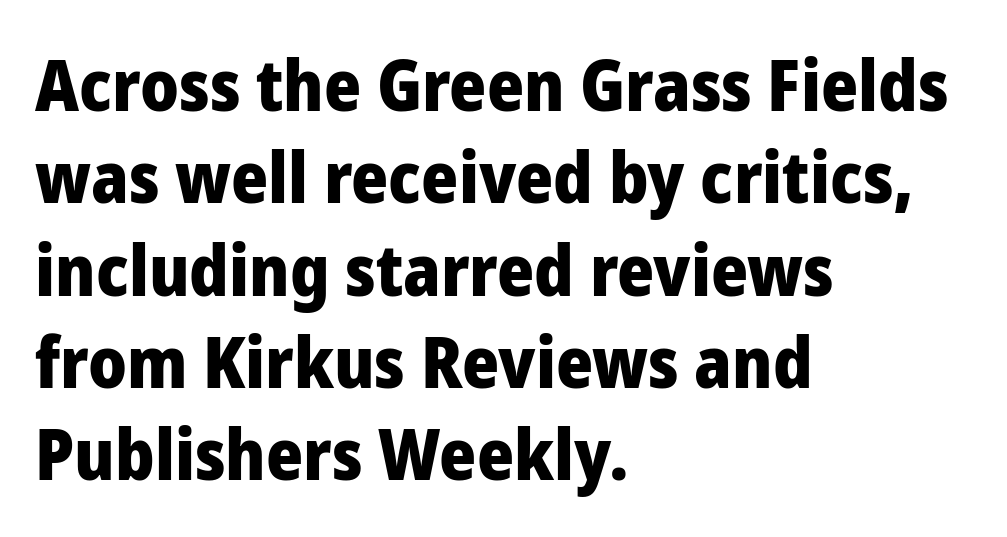
The image shows 71 px heavy sans-serif type, upright; set left-aligned, normal line spacing (1.3x), normal letter spacing, not underlined; low stroke contrast and a medium x-height.
